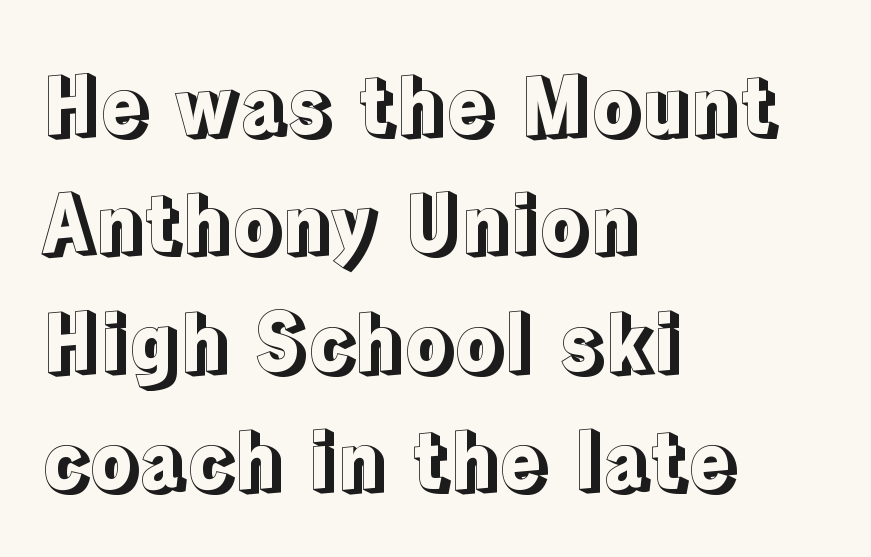
The image shows 79 px text type, upright; set left-aligned, normal line spacing (1.5x), normal letter spacing, not underlined; a medium x-height.
